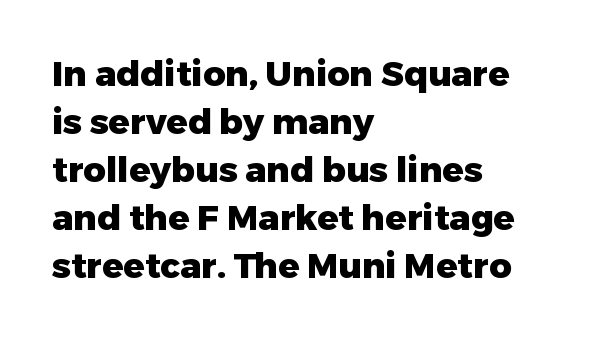
The image shows 35 px heavy sans-serif type, upright; set left-aligned, normal line spacing (1.37x), normal letter spacing, not underlined; low stroke contrast and a medium x-height.
